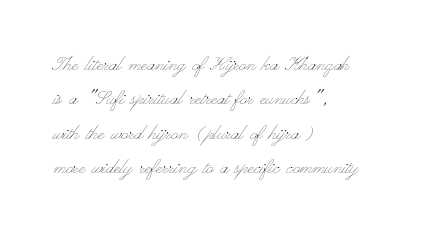
Q: Is the text bold? A: No.
Q: Is the text italic (slanted)? A: Yes.
Q: Is the text underlined? A: No.
Q: How is the paragraph aligned? A: Left-aligned.
Q: Is the spacing between letters normal or unusually wide? A: Normal.
Q: Is the spacing between lines tight, normal or loose? A: Normal.
